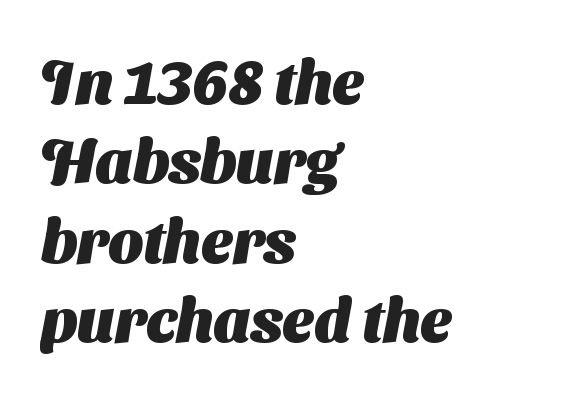
{"serif": "no", "bold": "yes", "weight": "heavy", "width": "normal", "stroke_contrast": "medium", "x_height": "medium", "monospaced": "no", "underline": "no", "align": "left", "line_spacing": "normal", "line_spacing_ratio": 1.3, "letter_spacing": "normal", "letter_spacing_em": 0.0, "glyph_px": 61}
